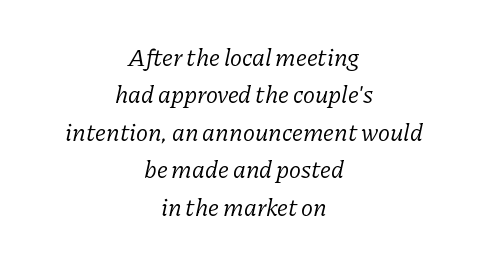
Q: Is the text bold? A: No.
Q: Is the text italic (slanted)? A: Yes, it leans right by about 11 degrees.
Q: Is the text underlined? A: No.
Q: How is the paragraph aligned? A: Centered.
Q: Is the spacing between letters normal or unusually wide? A: Normal.
Q: Is the spacing between lines tight, normal or loose? A: Normal.
